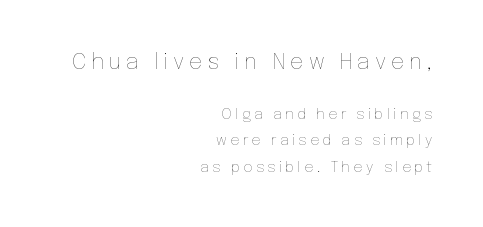
The image shows 22 px text type, upright; set right-aligned, line spacing 1.75x, unusually wide letter spacing (+0.21 em), not underlined; the first (top) block is 1.47x larger.
